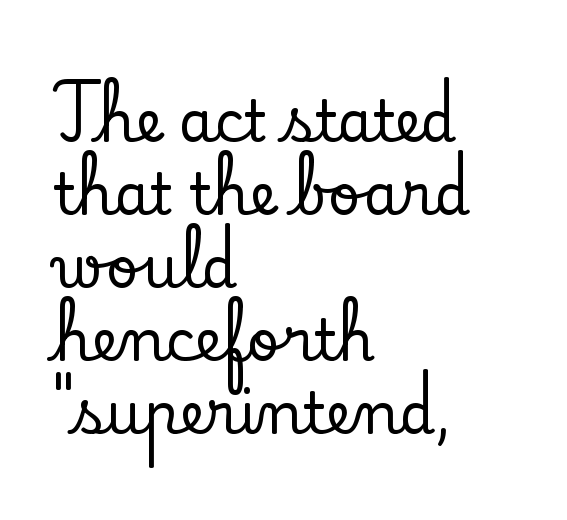
The image shows 57 px serif type, upright; set left-aligned, normal line spacing (1.28x), normal letter spacing, not underlined; low stroke contrast and a small x-height.
